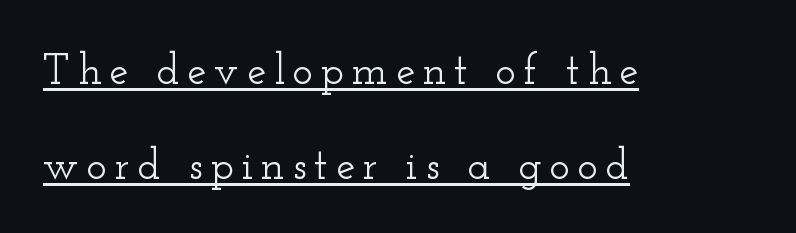
Decoration check: the copy is underlined. Whoever set this chose breathing room over compactness in the vertical rhythm. This is roman type, the default non-slanted kind. Character widths vary here, with narrow letters taking less room than wide ones.
